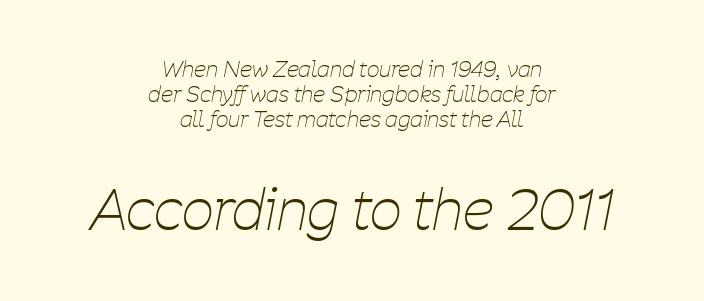
The whitespace from short lines is split evenly between both sides. Does the bottom block carry the larger type? Yes, it does. Very little white space separates one row of letters from the next. The font is comparable to plain body text, perhaps lighter.
